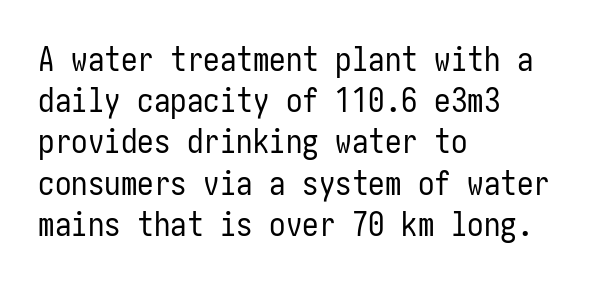
Q: Is the text bold? A: No.
Q: Is the text italic (slanted)? A: No, it is upright.
Q: Is the typeface a serif or a sans-serif typeface? A: Sans-serif.
Q: Is the text underlined? A: No.
Q: How is the paragraph aligned? A: Left-aligned.
Q: Is the spacing between letters normal or unusually wide? A: Normal.
Q: Is the spacing between lines tight, normal or loose? A: Normal.
Q: Width (condensed, normal, or wide)? A: Condensed.
Q: Stroke contrast? A: Low.
Q: x-height? A: Medium.
